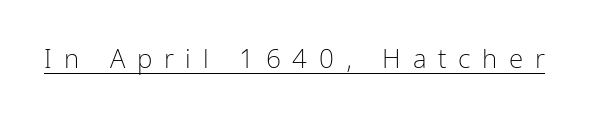
Q: Is the text bold? A: No.
Q: Is the text italic (slanted)? A: No, it is upright.
Q: Is the text underlined? A: Yes.
Q: Is the spacing between letters normal or unusually wide? A: Unusually wide.
